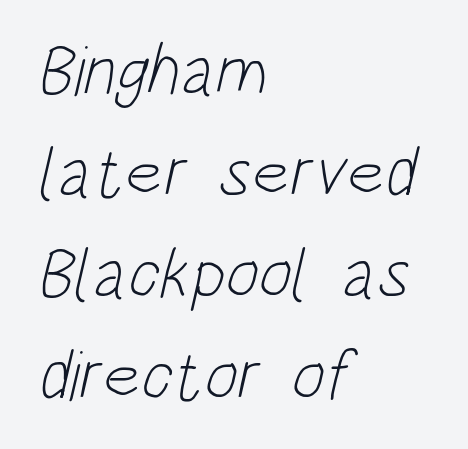
Q: Is the text bold? A: No.
Q: Is the typeface a serif or a sans-serif typeface? A: Sans-serif.
Q: Is the text underlined? A: No.
Q: How is the paragraph aligned? A: Left-aligned.
Q: Is the spacing between letters normal or unusually wide? A: Normal.
Q: Is the spacing between lines tight, normal or loose? A: Normal.
Q: Width (condensed, normal, or wide)? A: Condensed.
Q: Stroke contrast? A: Low.
Q: x-height? A: Large.
Q: Monospaced? A: No.
